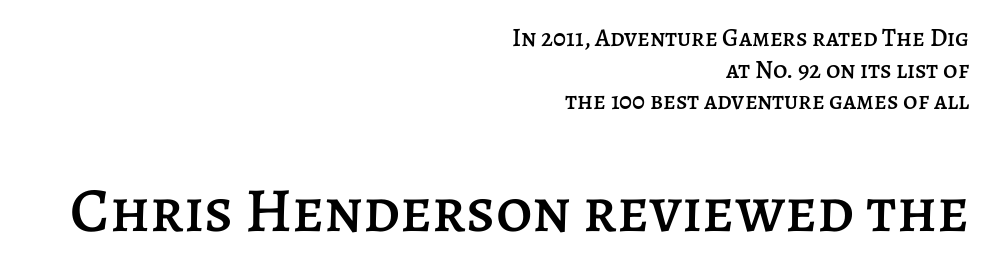
{"italic": "no", "width": "normal", "stroke_contrast": "low", "x_height": "large", "monospaced": "no", "underline": "no", "align": "right", "line_spacing": "normal", "line_spacing_ratio": 1.27, "letter_spacing": "normal", "letter_spacing_em": 0.0, "larger_block": "second", "size_ratio": 2.52, "glyph_px": 63}
